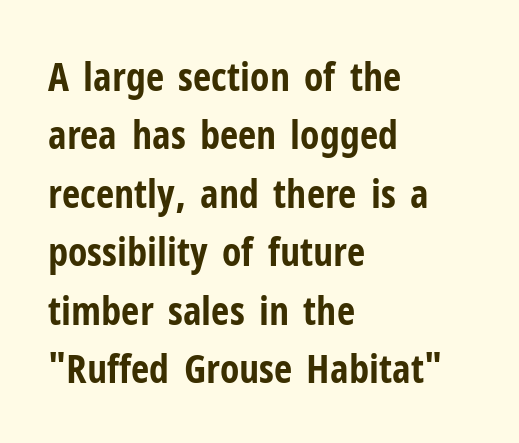
Students, observe: this is what conventionally led text looks like. The setting favours the left margin, as ordinary paragraphs usually do. The passage shown has conventional tracking throughout. Letterform terminals end flat and unadorned throughout the passage.
